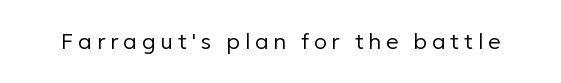
{"italic": "no", "bold": "no", "underline": "no", "letter_spacing": "wide", "letter_spacing_em": 0.21, "glyph_px": 22}
